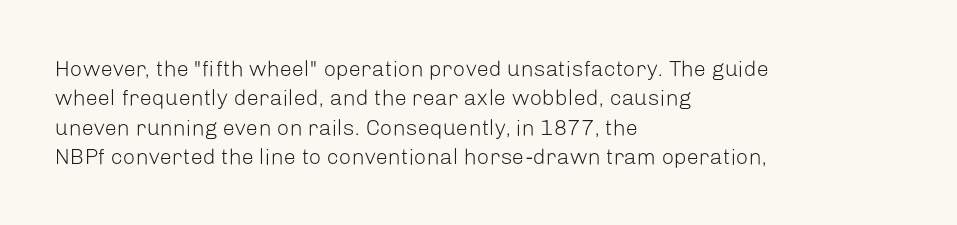
Caption: face not bold, strokes unweighted. Whoever set this chose a conventional vertical rhythm. This sample uses plain, unmodified letter spacing. The lettering stays uniformly vertical, giving the passage a roman look. Rule under the text: the space is simply empty.
